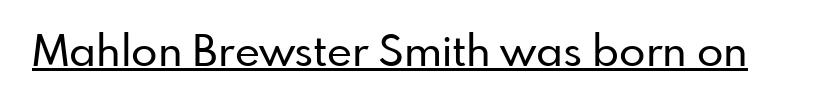
{"serif": "no", "italic": "no", "width": "normal", "stroke_contrast": "low", "x_height": "small", "monospaced": "no", "underline": "yes", "letter_spacing": "normal", "letter_spacing_em": 0.0, "glyph_px": 43}
